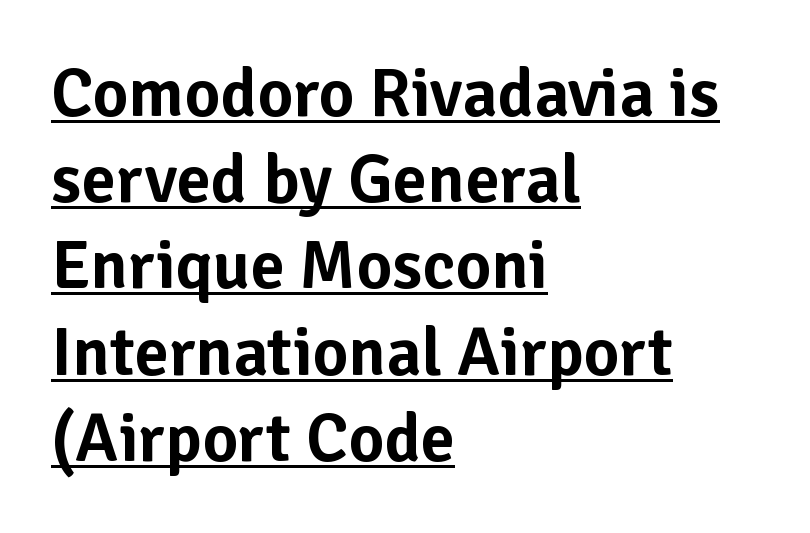
Posture: straight, roman, zero tilt. Honestly, the underline is the first thing you notice here. The line-height multiplier appears to be the usual default. These lines stack with their left ends in a neat column.
